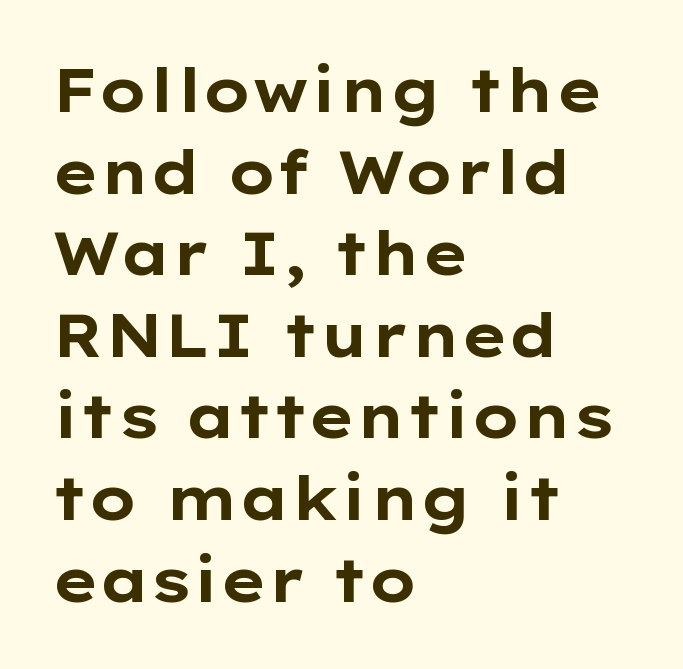
{"serif": "no", "italic": "no", "bold": "yes", "weight": "bold", "width": "wide", "stroke_contrast": "low", "x_height": "medium", "monospaced": "no", "underline": "no", "align": "left", "line_spacing": "normal", "line_spacing_ratio": 1.36, "letter_spacing": "normal", "letter_spacing_em": 0.0, "glyph_px": 60}
